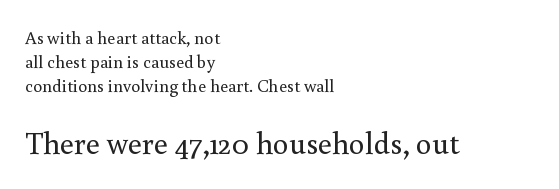
The image shows 31 px regular-weight serif type, upright; set left-aligned, normal line spacing (1.34x), normal letter spacing, not underlined; the second (bottom) block is 1.72x larger; a small x-height.
